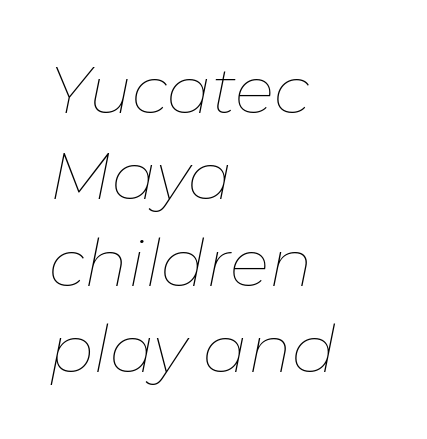
Is the block centered? No — it sits flush against the left margin. Proportional: the letters do not fall into vertical columns. The typography opts for an oblique posture over an upright one. Nobody touched the tracking dial on this one. Unmarked baselines from the first word to the last.
